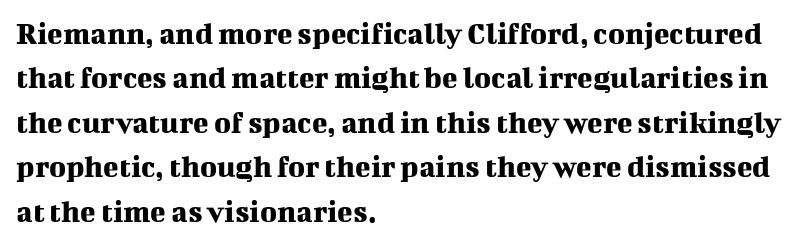
Serif or sans? Serif — the stroke terminals have little feet. Check under the words: just untouched page. The text block is weighted toward the left margin, trailing off unevenly rightward. Varying glyph widths throughout — classic text-font behaviour.
